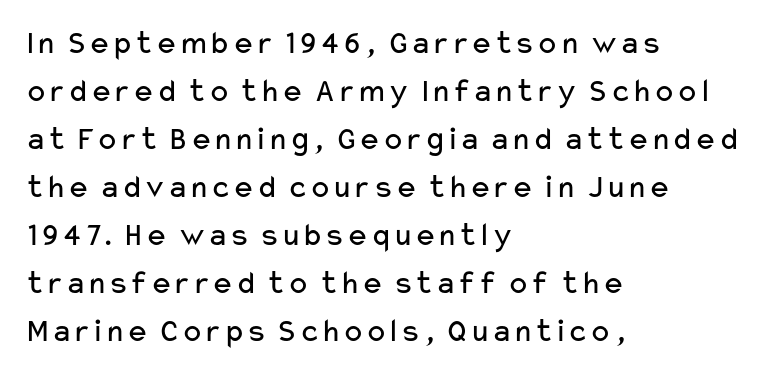
A light-to-regular cut is what we see here. This sample uses a sans-serif face. This sample keeps an unexceptional amount of space between lines. The lettering holds an erect, upright posture throughout. Spacing verdict: proportional, widths tailored to each character.
